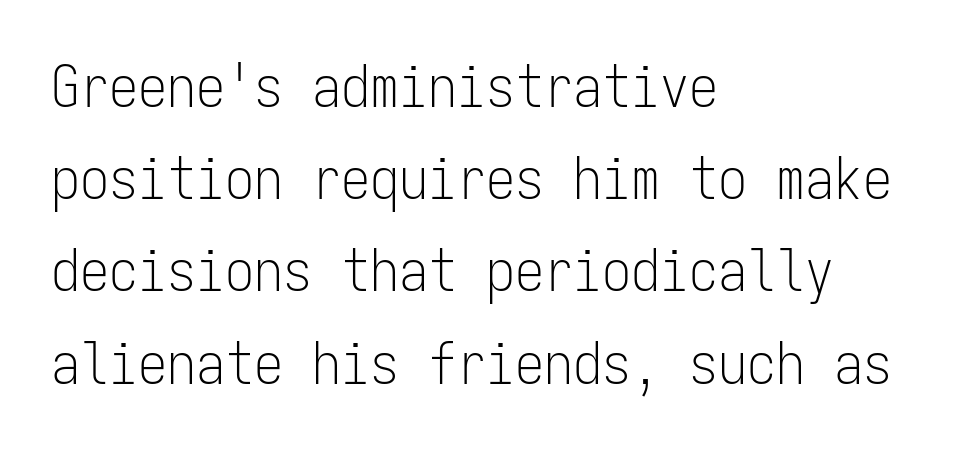
{"serif": "no", "italic": "no", "bold": "no", "weight": "light", "width": "condensed", "stroke_contrast": "low", "x_height": "medium", "monospaced": "yes", "underline": "no", "align": "left", "line_spacing": "normal", "line_spacing_ratio": 1.59, "letter_spacing": "normal", "letter_spacing_em": 0.0, "glyph_px": 58}
